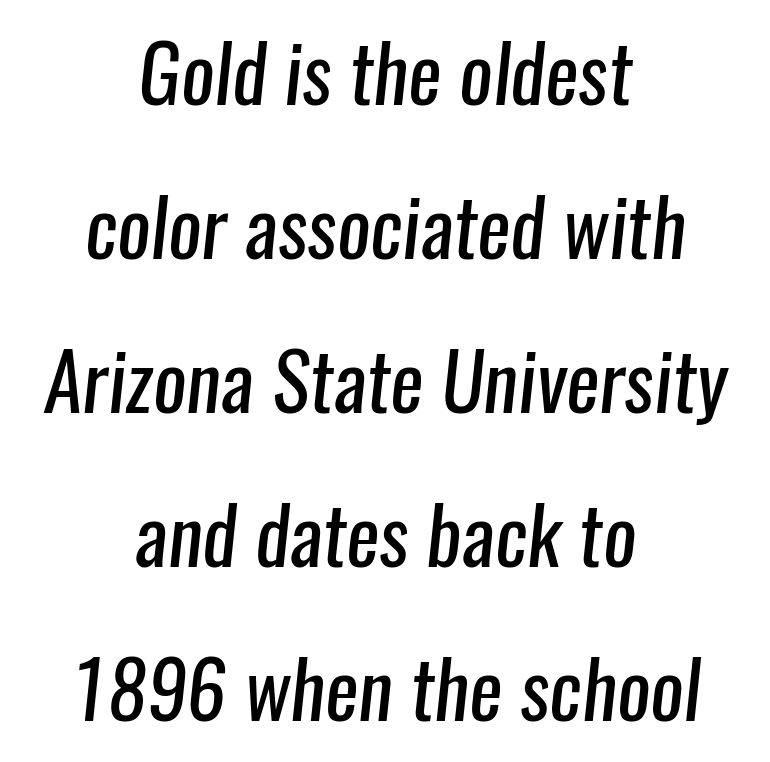
{"serif": "no", "bold": "no", "weight": "regular", "width": "condensed", "stroke_contrast": "low", "x_height": "medium", "monospaced": "no", "underline": "no", "align": "center", "line_spacing": "loose", "line_spacing_ratio": 1.95, "letter_spacing": "normal", "letter_spacing_em": 0.0, "glyph_px": 79}
